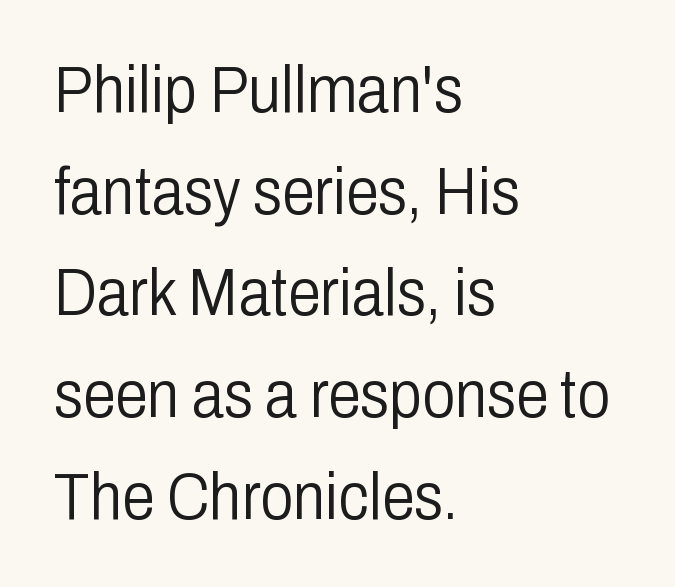
The designer left line spacing at the default. The typesetting does not lean heavy: it is not bold. Letter spacing: default. The foot of each line stays bare and open. The paragraph shown leans on its left margin.
